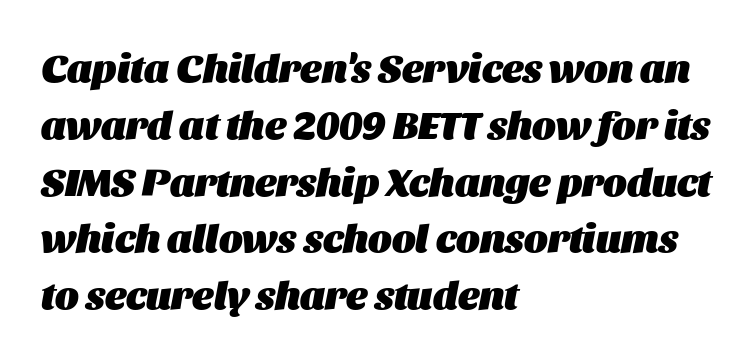
The image shows 40 px heavy type, italic (leaning right); set left-aligned, normal line spacing (1.42x), normal letter spacing, not underlined; medium stroke contrast and a large x-height.
